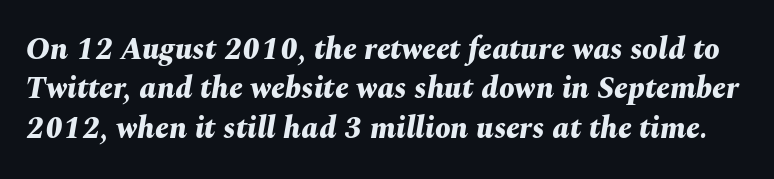
Q: Is the text bold? A: Yes.
Q: Is the text italic (slanted)? A: Yes, it leans right by about 10 degrees.
Q: Is the text underlined? A: No.
Q: Is the spacing between letters normal or unusually wide? A: Normal.
Q: Is the spacing between lines tight, normal or loose? A: Normal.
Q: Width (condensed, normal, or wide)? A: Normal.
Q: Stroke contrast? A: Medium.
Q: x-height? A: Medium.
Q: Monospaced? A: No.
